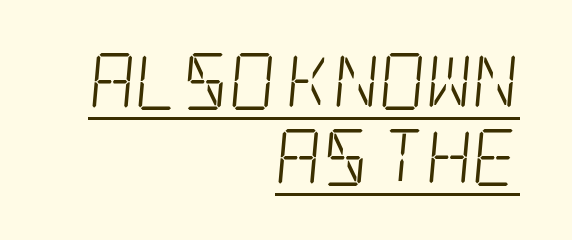
The rendering uses a moderate line-height, typical for paragraphs. Typographically, this falls in the serif category. This sample is right-justified, so line beginnings fall wherever the words allow. Descenders here cross a horizontal rule under the line. Characters follow at the spacing the type designer built in.
